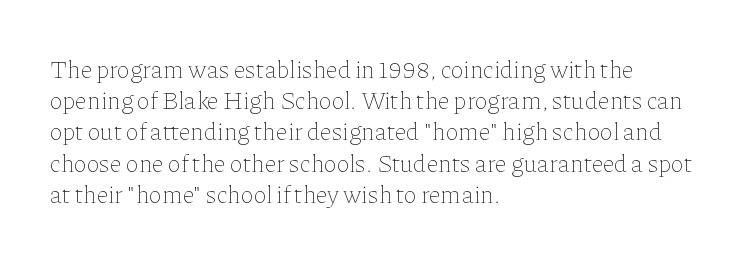
Q: Is the text bold? A: No.
Q: Is the text italic (slanted)? A: No, it is upright.
Q: Is the text underlined? A: No.
Q: How is the paragraph aligned? A: Left-aligned.
Q: Is the spacing between letters normal or unusually wide? A: Normal.
Q: Is the spacing between lines tight, normal or loose? A: Normal.
